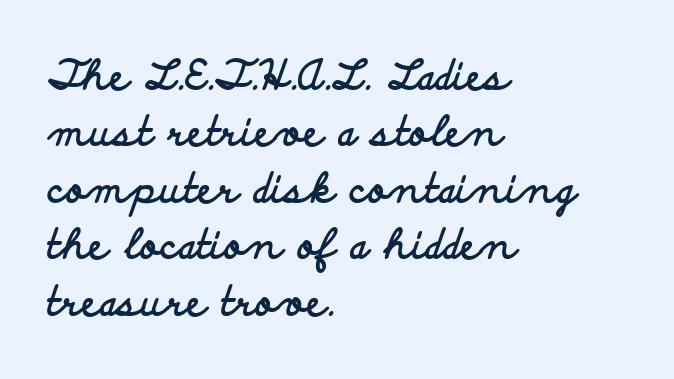
The typesetter chose a ragged-right arrangement here. Stroke terminals: plain, sans-serif. These lines are rendered in a variable-pitch font. In terms of letterspacing, this is plain default setting. This rendering features lettering with no underline.
